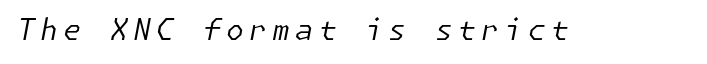
Q: Is the text bold? A: No.
Q: Is the text italic (slanted)? A: Yes, it leans right by about 11 degrees.
Q: Is the text underlined? A: No.
Q: Width (condensed, normal, or wide)? A: Normal.
Q: Stroke contrast? A: Low.
Q: x-height? A: Medium.
